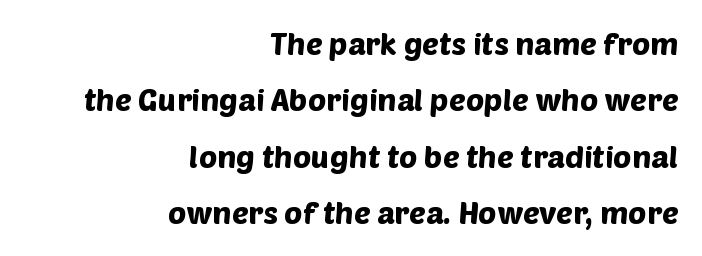
The image shows 31 px sans-serif type; set right-aligned, line spacing 1.82x, normal letter spacing, not underlined; low stroke contrast and a large x-height.
